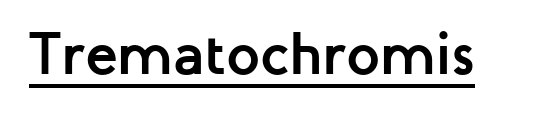
Short note: letters normally spaced. The passage shown is typed in a proportional face where columns would drift. Stroke thickness is high; the sample reads as a true bold. The face used here appears with an underline applied. Upright lettering throughout.
